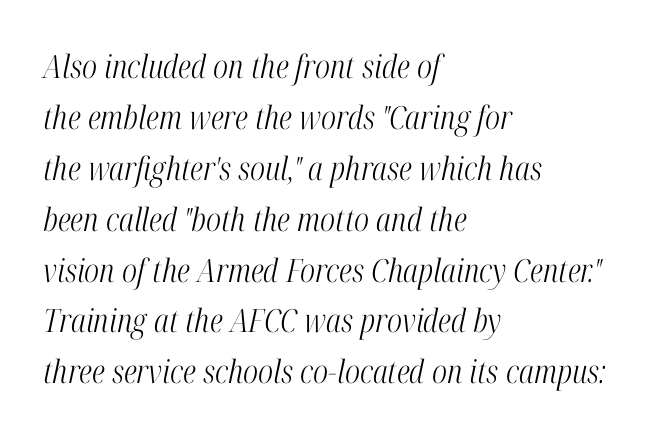
Horizontal bands of white between lines are of average thickness. Stroke mass is kept to a normal reading level or below. These lines are composed in type with serifs. The horizontal fit of the characters is conventional and even.
